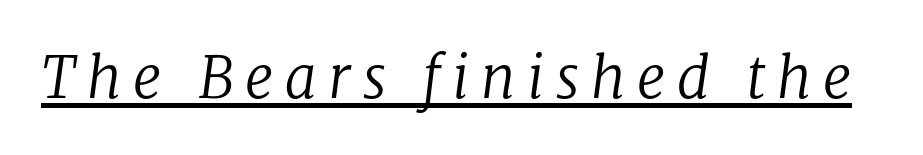
The image shows 57 px regular-weight serif type, italic (leaning right); set unusually wide letter spacing (+0.2 em), underlined; low stroke contrast and a medium x-height.
